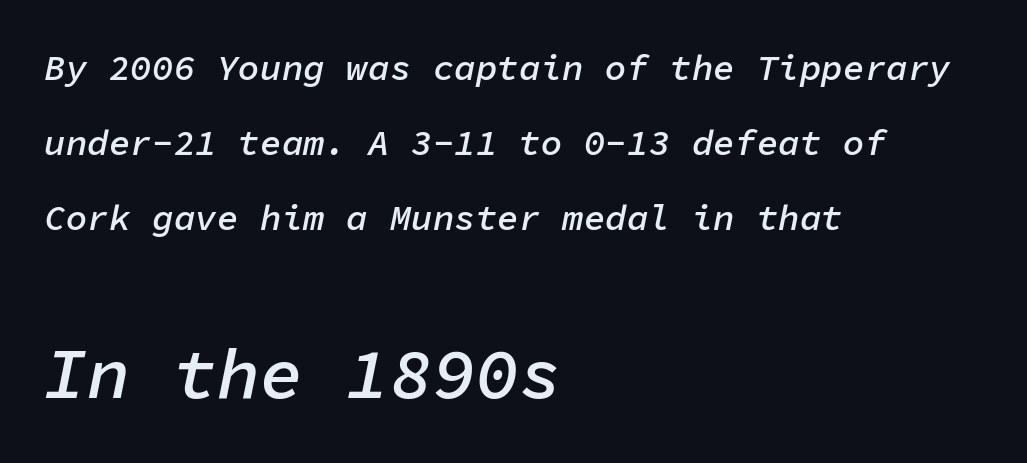
The image shows 72 px semibold type, italic (leaning right), monospaced; set left-aligned, loose line spacing (2.09x), normal letter spacing, not underlined; the second (bottom) block is 2.0x larger; low stroke contrast and a medium x-height.
